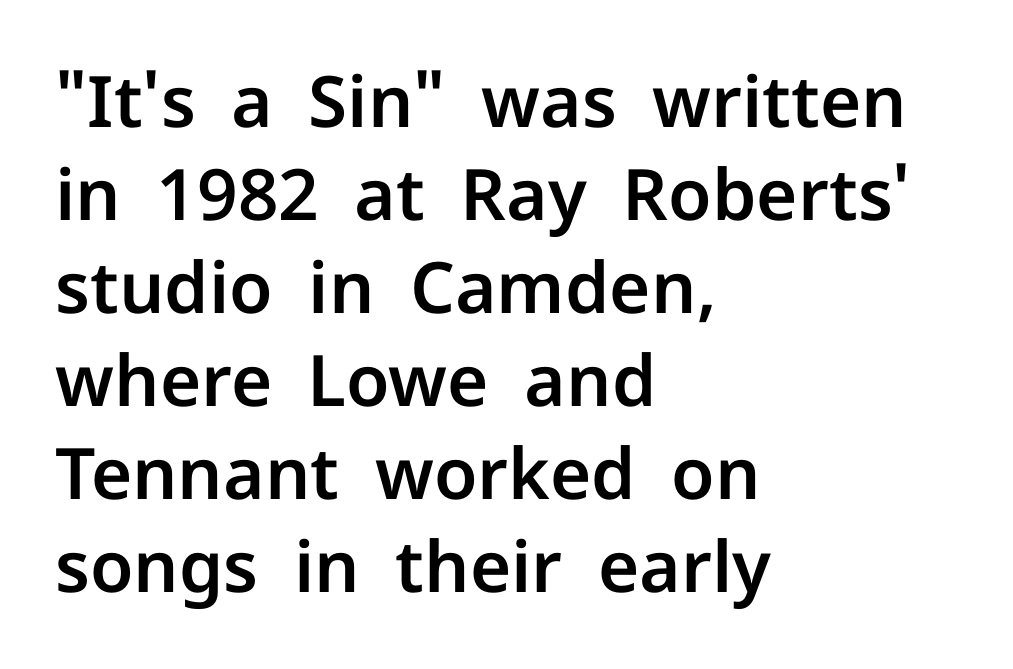
The image shows 71 px sans-serif type, upright; set left-aligned, normal line spacing (1.31x), normal letter spacing, not underlined; low stroke contrast and a medium x-height.
